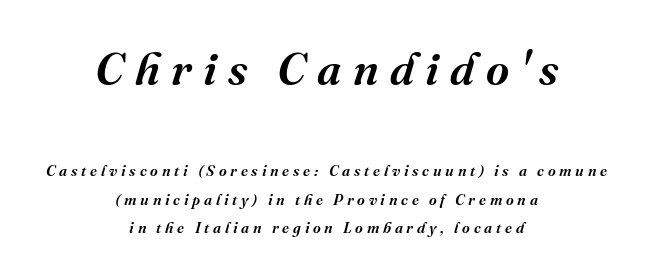
{"serif": "yes", "italic": "yes", "lean": "right", "slant_degrees": 16, "bold": "semi", "weight": "semibold", "width": "normal", "stroke_contrast": "medium", "x_height": "medium", "monospaced": "no", "underline": "no", "align": "center", "line_spacing": "loose", "line_spacing_ratio": 1.9, "letter_spacing": "wide", "letter_spacing_em": 0.25, "larger_block": "first", "size_ratio": 3.0, "glyph_px": 45}
